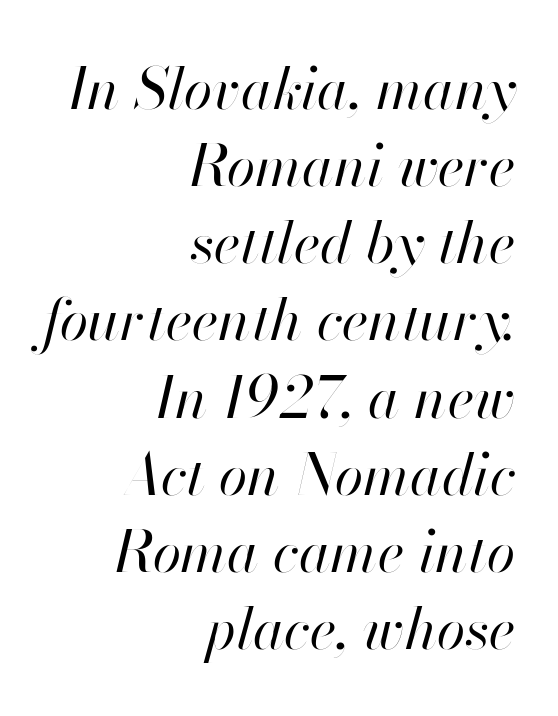
Q: Is the text bold? A: No.
Q: Is the text italic (slanted)? A: Yes, it leans right by about 13 degrees.
Q: Is the text underlined? A: No.
Q: How is the paragraph aligned? A: Right-aligned.
Q: Is the spacing between letters normal or unusually wide? A: Normal.
Q: Is the spacing between lines tight, normal or loose? A: Normal.
Q: Width (condensed, normal, or wide)? A: Normal.
Q: Stroke contrast? A: High.
Q: x-height? A: Small.
Q: Monospaced? A: No.
